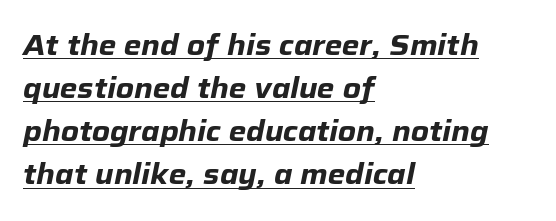
In terms of leading, this rendering sits right in the middle. The axis of the letterforms is tilted away from vertical. Inter-character spacing is left at the font's built-in metrics. This is heavy type, rendered in bold. Short and long lines alike share a common starting point at left.
